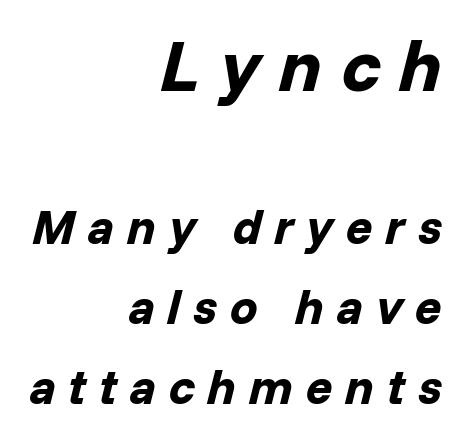
Q: Is the text bold? A: Yes.
Q: Is the text italic (slanted)? A: Yes, it leans right by about 14 degrees.
Q: Is the text underlined? A: No.
Q: How is the paragraph aligned? A: Right-aligned.
Q: Is the spacing between letters normal or unusually wide? A: Unusually wide.
Q: Is the spacing between lines tight, normal or loose? A: Normal.
Q: Which block of text is set in a larger size, the first (top) or the second (bottom)? A: The first (top) one.
Q: Width (condensed, normal, or wide)? A: Normal.
Q: Stroke contrast? A: Low.
Q: x-height? A: Medium.
Q: Monospaced? A: No.
